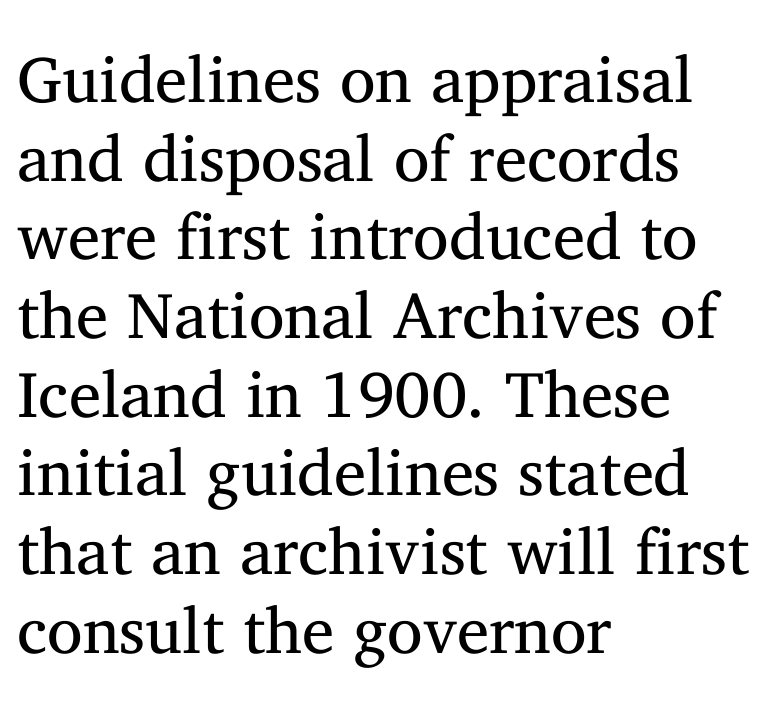
The image shows 65 px regular-weight serif type, upright; set left-aligned, line spacing 1.21x, normal letter spacing, not underlined; medium stroke contrast and a medium x-height.
